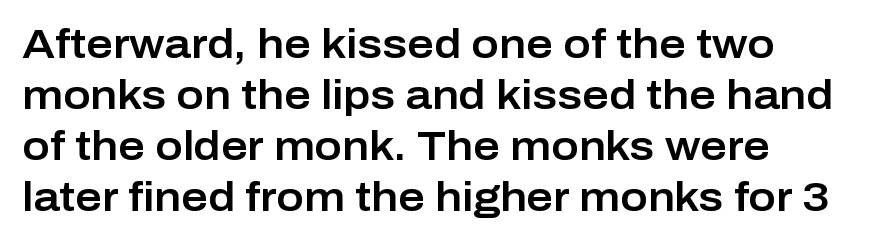
Just letters on the line, the space beneath them empty. A student would call this left alignment; a typographer would say flush left, rag right. Varying glyph widths throughout — classic text-font behaviour. Honestly, the letter spacing is just normal — you wouldn't notice it. The lettering stays uniformly vertical, giving the passage a roman look.
